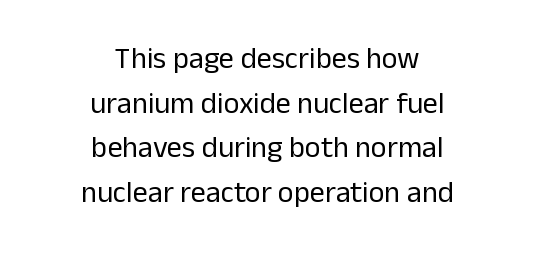
Q: Is the text bold? A: No.
Q: Is the text italic (slanted)? A: No, it is upright.
Q: Is the typeface a serif or a sans-serif typeface? A: Sans-serif.
Q: Is the text underlined? A: No.
Q: How is the paragraph aligned? A: Centered.
Q: Is the spacing between letters normal or unusually wide? A: Normal.
Q: Is the spacing between lines tight, normal or loose? A: Normal.
Q: Width (condensed, normal, or wide)? A: Normal.
Q: Stroke contrast? A: Low.
Q: x-height? A: Medium.
Q: Monospaced? A: No.
